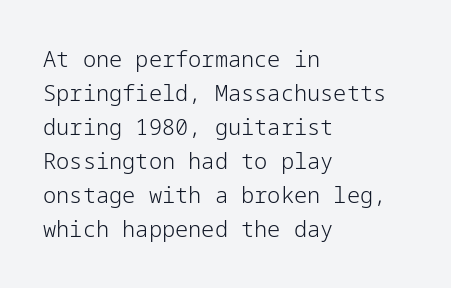
{"italic": "no", "bold": "no", "underline": "no", "align": "left", "line_spacing": "normal", "line_spacing_ratio": 1.55, "letter_spacing": "normal", "letter_spacing_em": 0.0, "glyph_px": 22}
